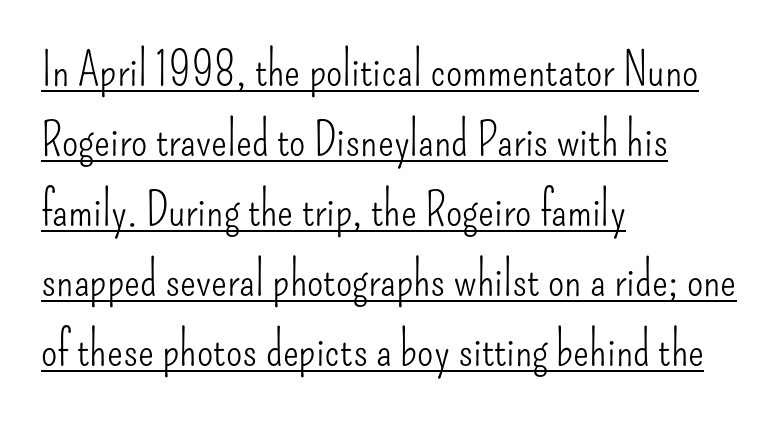
The image shows 47 px light, condensed sans-serif type, upright; set left-aligned, normal line spacing (1.49x), normal letter spacing, underlined; low stroke contrast and a small x-height.
